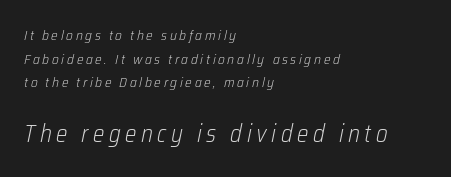
{"italic": "yes", "lean": "right", "slant_degrees": 12, "bold": "no", "underline": "no", "align": "left", "line_spacing": "normal", "line_spacing_ratio": 1.68, "larger_block": "second", "size_ratio": 1.71, "glyph_px": 24}
